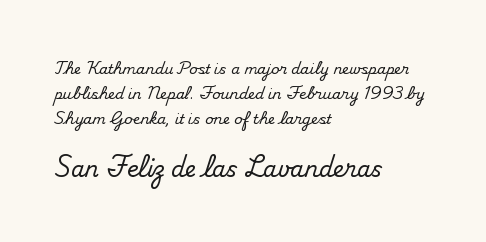
Does the copy run flush right? No — it runs flush left. Whoever set this made the second block the dominant, larger element. Nobody touched the tracking dial on this one.
